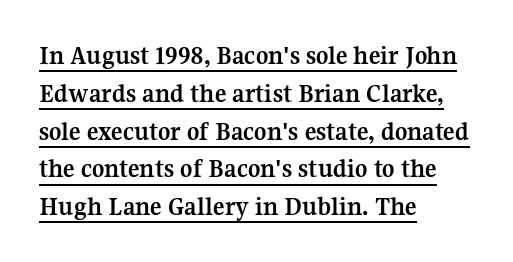
{"italic": "no", "bold": "yes", "underline": "yes", "align": "left", "line_spacing": "normal", "line_spacing_ratio": 1.4, "letter_spacing": "normal", "letter_spacing_em": 0.0, "glyph_px": 27}
